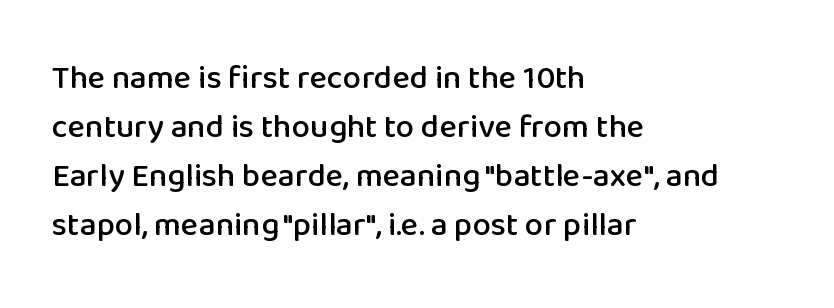
The face used here is rendered with its standard letterfit. The paragraph shown leans on its left margin. Is there any slant? The stems are plumb. Examine the stroke ends and you'll find no serifs. Here the designer chose a conventional face with non-uniform glyph widths. Leading: standard.
